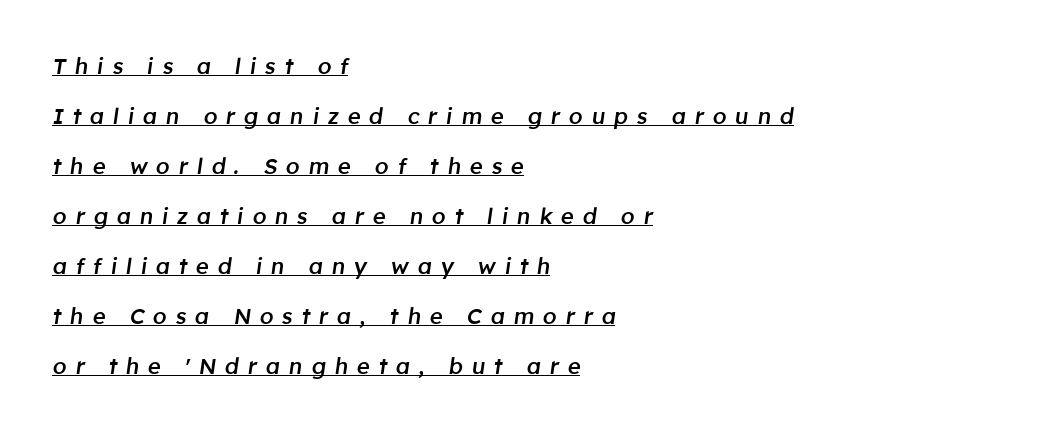
Q: Is the text bold? A: Semi-bold.
Q: Is the text italic (slanted)? A: Yes, it leans right by about 8 degrees.
Q: Is the text underlined? A: Yes.
Q: How is the paragraph aligned? A: Left-aligned.
Q: Is the spacing between letters normal or unusually wide? A: Unusually wide.
Q: Is the spacing between lines tight, normal or loose? A: Loose.
